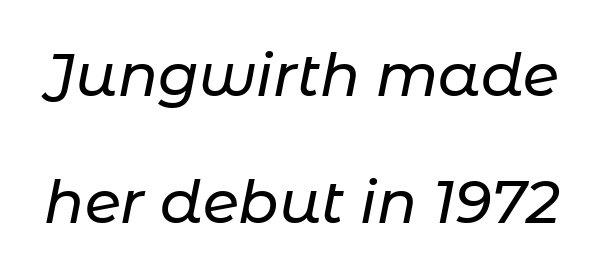
{"italic": "yes", "lean": "right", "slant_degrees": 11, "width": "normal", "stroke_contrast": "low", "x_height": "medium", "monospaced": "no", "underline": "no", "line_spacing": "loose", "line_spacing_ratio": 2.15, "letter_spacing": "normal", "letter_spacing_em": 0.0, "glyph_px": 59}
